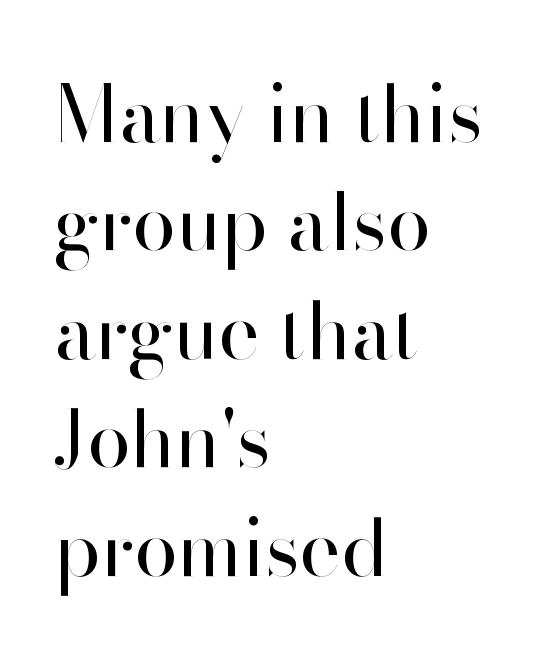
Q: Is the text bold? A: No.
Q: Is the text italic (slanted)? A: No, it is upright.
Q: Is the typeface a serif or a sans-serif typeface? A: Sans-serif.
Q: Is the text underlined? A: No.
Q: How is the paragraph aligned? A: Left-aligned.
Q: Is the spacing between letters normal or unusually wide? A: Normal.
Q: Is the spacing between lines tight, normal or loose? A: Normal.
Q: Width (condensed, normal, or wide)? A: Normal.
Q: Stroke contrast? A: High.
Q: x-height? A: Small.
Q: Monospaced? A: No.
